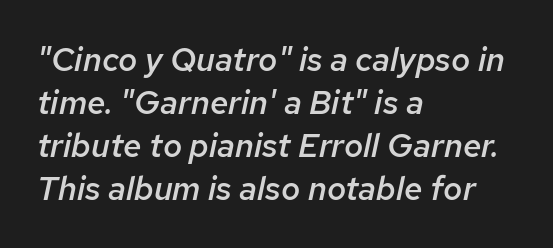
Q: Is the text bold? A: Semi-bold.
Q: Is the text italic (slanted)? A: Yes, it leans right by about 12 degrees.
Q: Is the text underlined? A: No.
Q: How is the paragraph aligned? A: Left-aligned.
Q: Is the spacing between letters normal or unusually wide? A: Normal.
Q: Is the spacing between lines tight, normal or loose? A: Normal.
Q: Width (condensed, normal, or wide)? A: Normal.
Q: Stroke contrast? A: Low.
Q: x-height? A: Medium.
Q: Monospaced? A: No.
